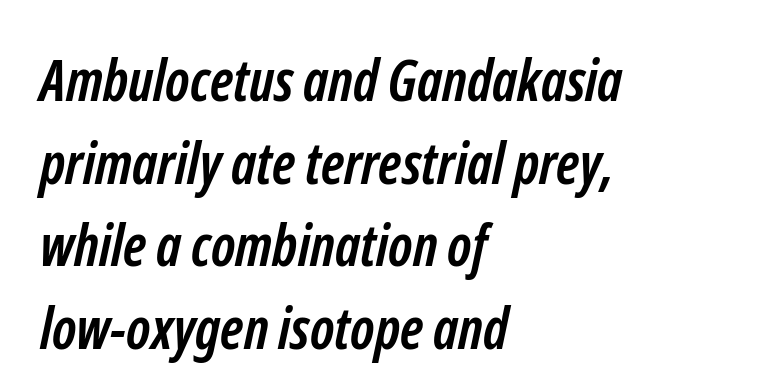
Q: Is the text bold? A: Yes.
Q: Is the typeface a serif or a sans-serif typeface? A: Sans-serif.
Q: Is the text underlined? A: No.
Q: How is the paragraph aligned? A: Left-aligned.
Q: Is the spacing between letters normal or unusually wide? A: Normal.
Q: Is the spacing between lines tight, normal or loose? A: Normal.
Q: Width (condensed, normal, or wide)? A: Condensed.
Q: Stroke contrast? A: Low.
Q: x-height? A: Medium.
Q: Monospaced? A: No.
